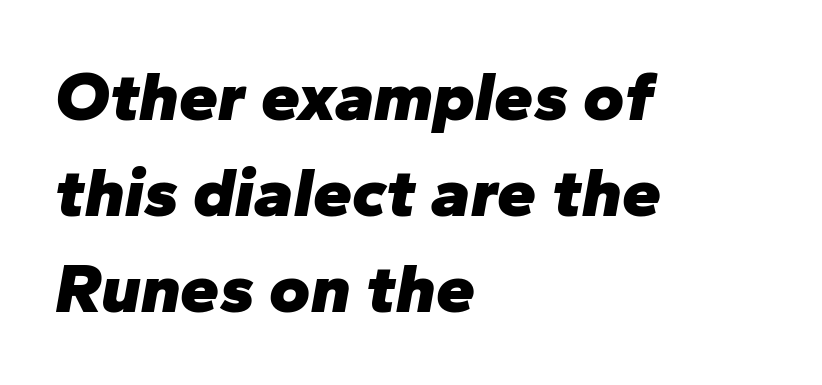
Q: Is the text bold? A: Yes.
Q: Is the text italic (slanted)? A: Yes, it leans right by about 10 degrees.
Q: Is the text underlined? A: No.
Q: How is the paragraph aligned? A: Left-aligned.
Q: Is the spacing between letters normal or unusually wide? A: Normal.
Q: Is the spacing between lines tight, normal or loose? A: Normal.
Q: Width (condensed, normal, or wide)? A: Normal.
Q: Stroke contrast? A: Low.
Q: x-height? A: Medium.
Q: Monospaced? A: No.
